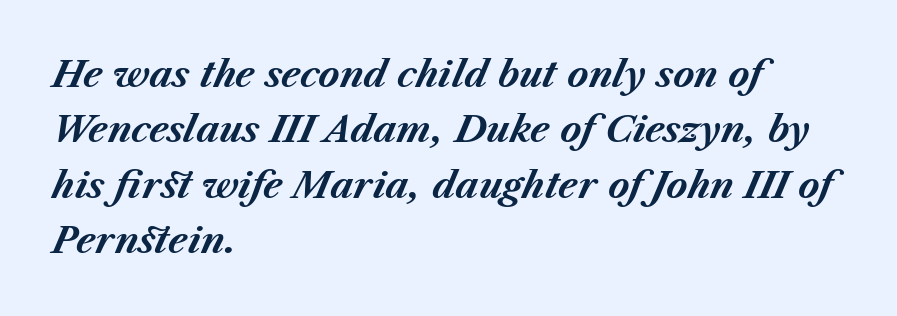
The image shows 36 px bold type, italic (leaning right); set left-aligned, normal line spacing (1.54x), normal letter spacing, not underlined; medium stroke contrast and a medium x-height.
